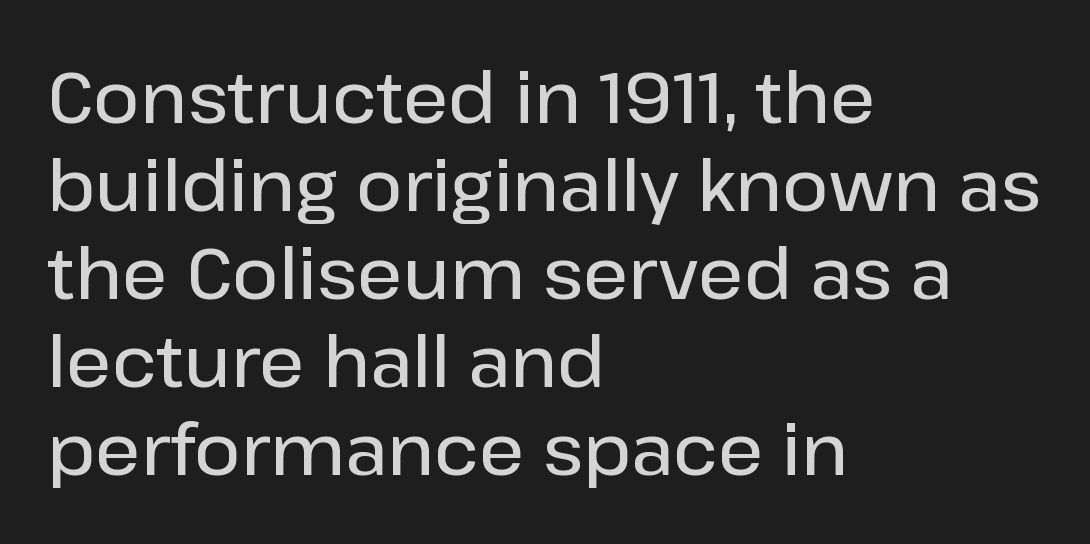
{"serif": "no", "italic": "no", "bold": "semi", "weight": "semibold", "width": "normal", "stroke_contrast": "low", "x_height": "medium", "monospaced": "no", "underline": "no", "align": "left", "line_spacing_ratio": 1.24, "letter_spacing": "normal", "letter_spacing_em": 0.0, "glyph_px": 71}
